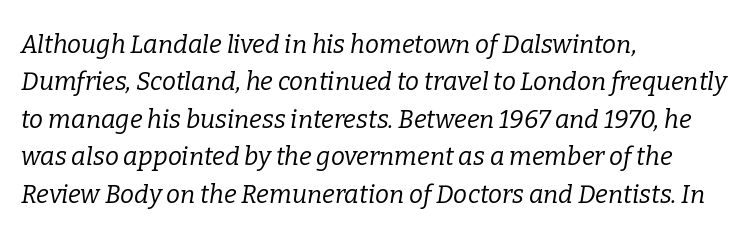
The image shows 25 px text type, italic (leaning right); set left-aligned, normal line spacing (1.5x), normal letter spacing, not underlined.
